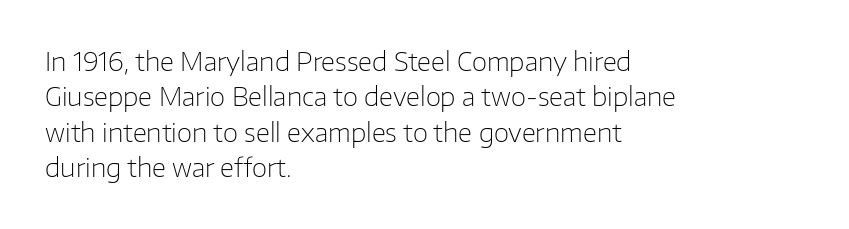
Plain, unruled lines of type. Is the type heavy? It reads as light-to-regular instead. Interline gaps are of average width in this sample. In terms of posture, this sample is upright. These lines are set flush left with a ragged right edge. Nothing unusual about the tracking: characters are spaced as the font intends.
